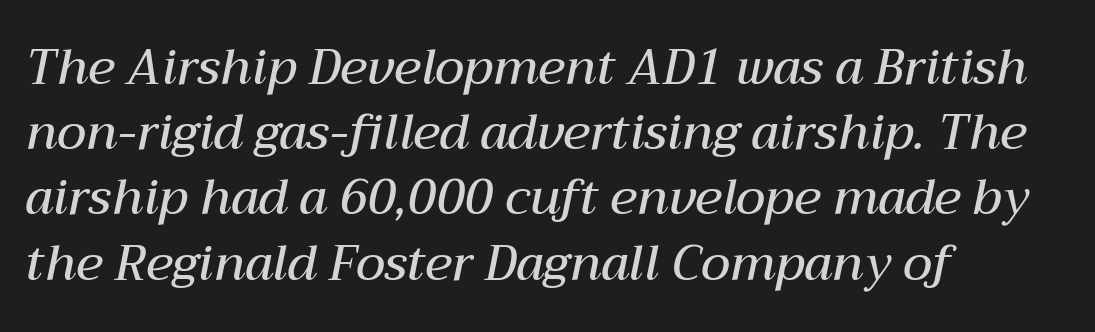
Q: Is the text bold? A: Semi-bold.
Q: Is the text italic (slanted)? A: Yes, it leans right by about 12 degrees.
Q: Is the text underlined? A: No.
Q: How is the paragraph aligned? A: Left-aligned.
Q: Is the spacing between letters normal or unusually wide? A: Normal.
Q: Is the spacing between lines tight, normal or loose? A: Normal.
Q: Width (condensed, normal, or wide)? A: Normal.
Q: Stroke contrast? A: Medium.
Q: x-height? A: Medium.
Q: Monospaced? A: No.
